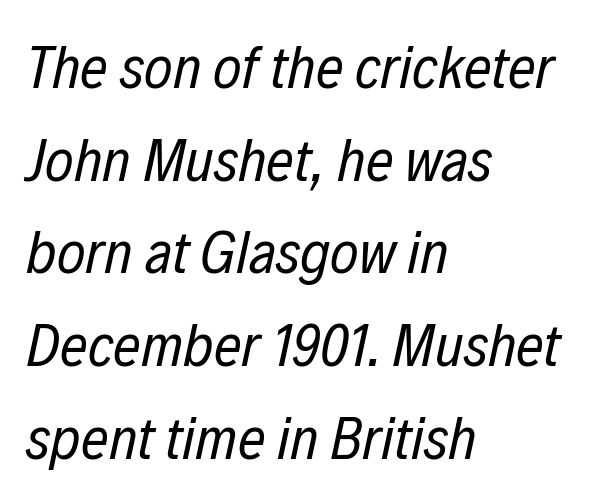
Q: Is the text bold? A: No.
Q: Is the text italic (slanted)? A: Yes, it leans right by about 12 degrees.
Q: Is the text underlined? A: No.
Q: How is the paragraph aligned? A: Left-aligned.
Q: Is the spacing between letters normal or unusually wide? A: Normal.
Q: Is the spacing between lines tight, normal or loose? A: Normal.
Q: Width (condensed, normal, or wide)? A: Condensed.
Q: Stroke contrast? A: Low.
Q: x-height? A: Medium.
Q: Monospaced? A: No.
